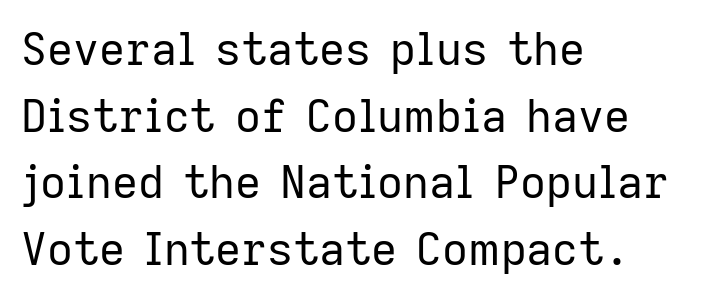
Q: Is the text bold? A: No.
Q: Is the text italic (slanted)? A: No, it is upright.
Q: Is the typeface a serif or a sans-serif typeface? A: Sans-serif.
Q: Is the text underlined? A: No.
Q: How is the paragraph aligned? A: Left-aligned.
Q: Is the spacing between letters normal or unusually wide? A: Normal.
Q: Is the spacing between lines tight, normal or loose? A: Normal.
Q: Width (condensed, normal, or wide)? A: Normal.
Q: Stroke contrast? A: Low.
Q: x-height? A: Medium.
Q: Monospaced? A: No.
